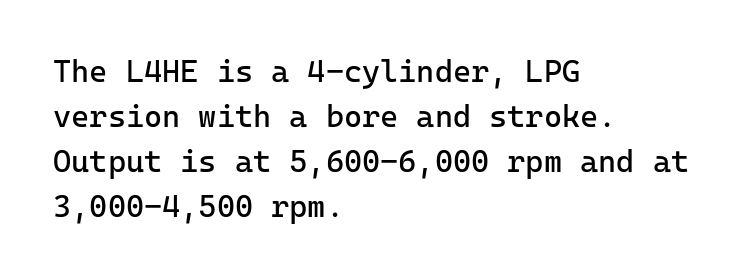
The image shows 31 px regular-weight sans-serif type, upright, monospaced; set left-aligned, normal line spacing (1.45x), normal letter spacing, not underlined; low stroke contrast and a medium x-height.
